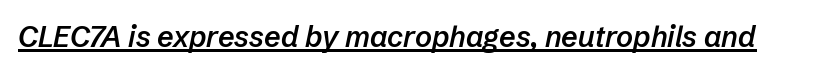
Q: Is the text bold? A: Semi-bold.
Q: Is the text italic (slanted)? A: Yes, it leans right by about 12 degrees.
Q: Is the text underlined? A: Yes.
Q: Is the spacing between letters normal or unusually wide? A: Normal.
Q: Width (condensed, normal, or wide)? A: Normal.
Q: Stroke contrast? A: Low.
Q: x-height? A: Medium.
Q: Monospaced? A: No.
